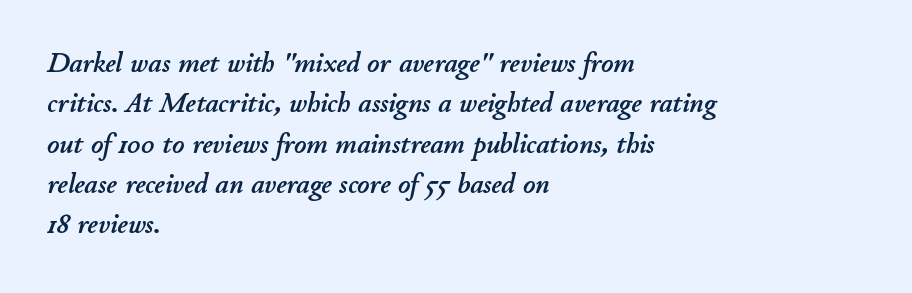
{"italic": "yes", "lean": "right", "slant_degrees": 11, "width": "normal", "stroke_contrast": "low", "x_height": "small", "monospaced": "no", "underline": "no", "align": "left", "line_spacing": "normal", "line_spacing_ratio": 1.39, "letter_spacing": "normal", "letter_spacing_em": 0.0, "glyph_px": 29}
